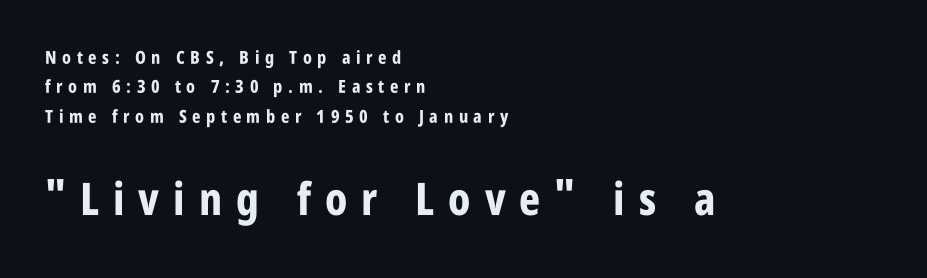
Descenders are the only things crossing below the line. The type family on display is of the sans-serif kind. Tracking here is generous; glyphs stand well apart from one another. Is there much room between lines? A standard amount, neither cramped nor airy. In terms of posture, this sample is upright. The lines are quadded left.
